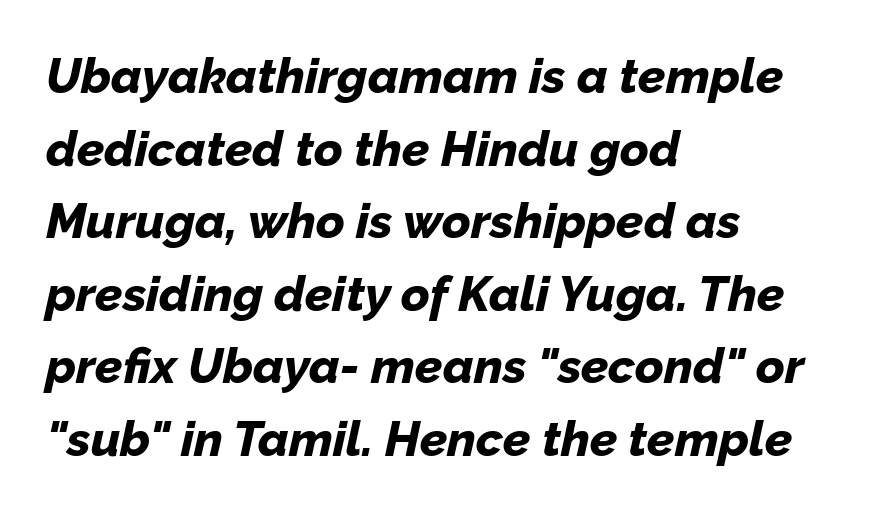
Q: Is the text bold? A: Yes.
Q: Is the text italic (slanted)? A: Yes, it leans right by about 12 degrees.
Q: Is the text underlined? A: No.
Q: How is the paragraph aligned? A: Left-aligned.
Q: Is the spacing between letters normal or unusually wide? A: Normal.
Q: Is the spacing between lines tight, normal or loose? A: Normal.
Q: Width (condensed, normal, or wide)? A: Normal.
Q: Stroke contrast? A: Low.
Q: x-height? A: Medium.
Q: Monospaced? A: No.
